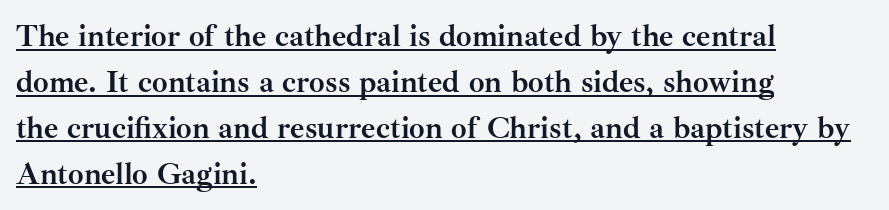
Q: Is the text bold? A: Yes.
Q: Is the text italic (slanted)? A: No, it is upright.
Q: Is the typeface a serif or a sans-serif typeface? A: Serif.
Q: Is the text underlined? A: Yes.
Q: How is the paragraph aligned? A: Left-aligned.
Q: Is the spacing between letters normal or unusually wide? A: Normal.
Q: Is the spacing between lines tight, normal or loose? A: Normal.
Q: Width (condensed, normal, or wide)? A: Normal.
Q: Stroke contrast? A: Medium.
Q: x-height? A: Small.
Q: Monospaced? A: No.
